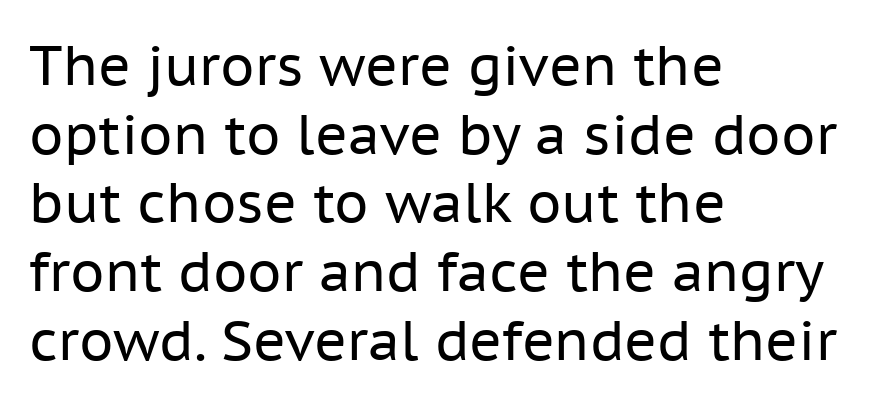
{"serif": "no", "italic": "no", "bold": "no", "weight": "regular", "width": "normal", "stroke_contrast": "low", "x_height": "medium", "monospaced": "no", "underline": "no", "align": "left", "line_spacing": "normal", "line_spacing_ratio": 1.25, "letter_spacing": "normal", "letter_spacing_em": 0.0, "glyph_px": 55}
